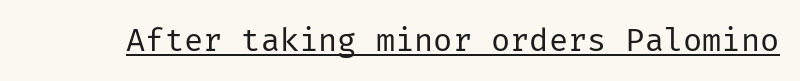
Q: Is the text bold? A: No.
Q: Is the text italic (slanted)? A: No, it is upright.
Q: Is the typeface a serif or a sans-serif typeface? A: Sans-serif.
Q: Is the text underlined? A: Yes.
Q: Is the spacing between letters normal or unusually wide? A: Normal.
Q: Width (condensed, normal, or wide)? A: Normal.
Q: Stroke contrast? A: Low.
Q: x-height? A: Medium.
